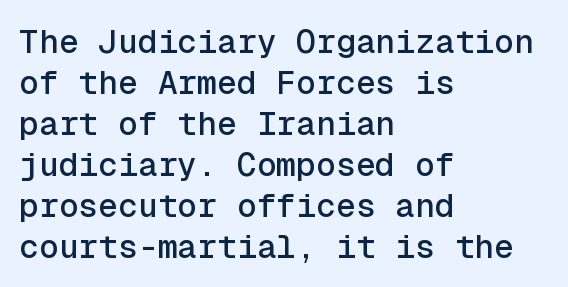
{"serif": "no", "italic": "no", "width": "normal", "x_height": "medium", "monospaced": "yes", "underline": "no", "align": "left", "line_spacing_ratio": 1.24, "letter_spacing": "normal", "letter_spacing_em": 0.0, "glyph_px": 33}
